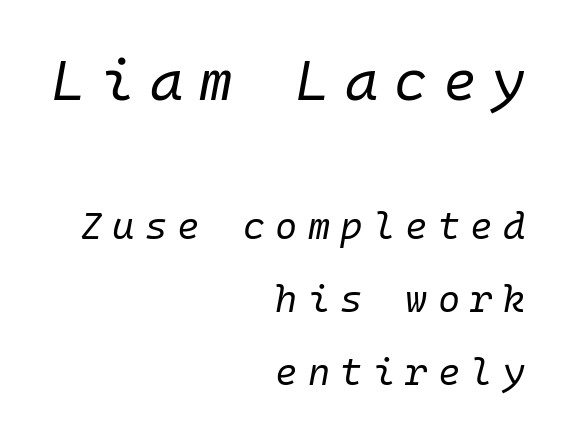
The image shows 57 px regular-weight type, italic (leaning right), monospaced; set right-aligned, loose line spacing (1.93x), unusually wide letter spacing (+0.27 em), not underlined; the first (top) block is 1.5x larger; low stroke contrast and a medium x-height.
